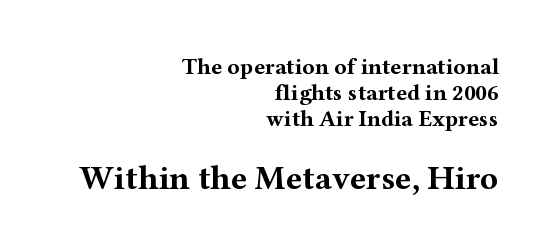
The image shows 34 px bold, wide serif type, upright; set right-aligned, tight line spacing (1.13x), normal letter spacing, not underlined; the second (bottom) block is 1.48x larger; medium stroke contrast and a medium x-height.
